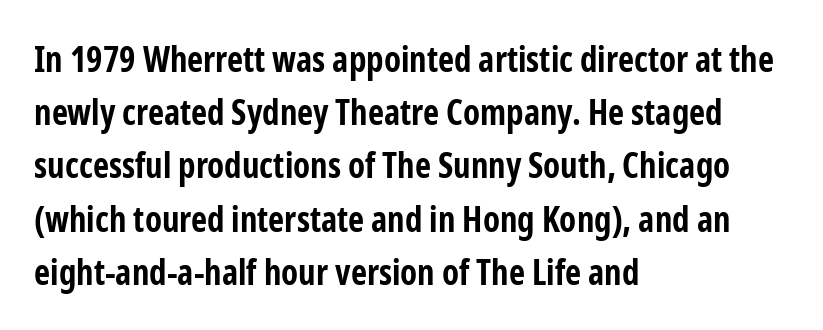
Words float on clear page, feet unadorned. How would I describe the line gaps? Plain and ordinary. The ragged edge is on the right, which tells us the setting is flush left. Is the letter spacing exaggerated? No — it looks like the ordinary default. The letters are bold, with thick, heavy strokes.
